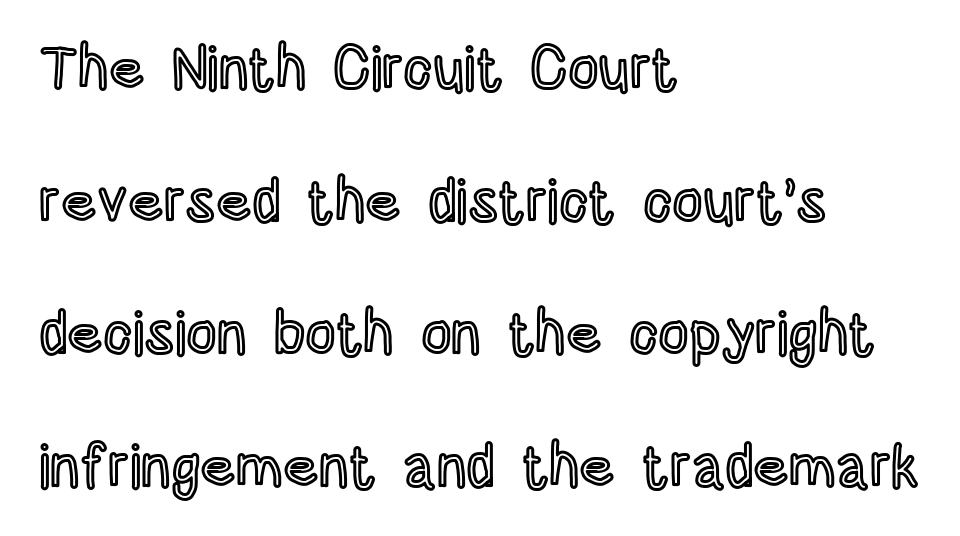
Q: Is the text italic (slanted)? A: No, it is upright.
Q: Is the text underlined? A: No.
Q: How is the paragraph aligned? A: Left-aligned.
Q: Is the spacing between letters normal or unusually wide? A: Normal.
Q: Is the spacing between lines tight, normal or loose? A: Loose.
Q: Width (condensed, normal, or wide)? A: Condensed.
Q: x-height? A: Large.
Q: Monospaced? A: No.
